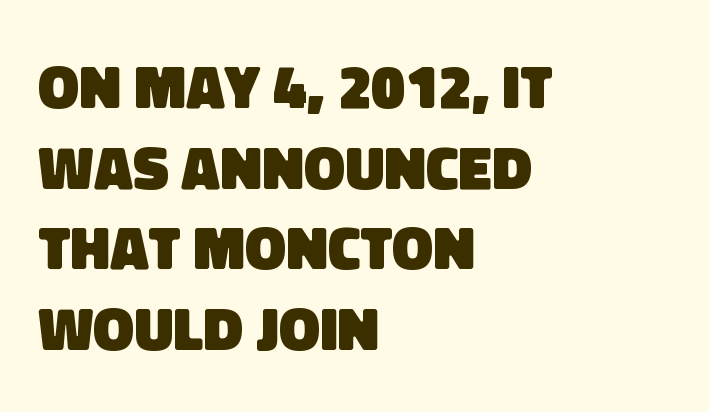
Q: Is the text bold? A: Yes.
Q: Is the typeface a serif or a sans-serif typeface? A: Sans-serif.
Q: Is the text underlined? A: No.
Q: How is the paragraph aligned? A: Left-aligned.
Q: Is the spacing between letters normal or unusually wide? A: Normal.
Q: Is the spacing between lines tight, normal or loose? A: Normal.
Q: Width (condensed, normal, or wide)? A: Normal.
Q: Stroke contrast? A: Low.
Q: x-height? A: Large.
Q: Monospaced? A: No.
